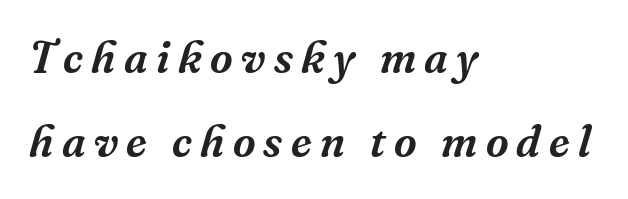
{"serif": "yes", "italic": "yes", "lean": "right", "slant_degrees": 16, "width": "normal", "stroke_contrast": "medium", "x_height": "medium", "monospaced": "no", "underline": "no", "align": "left", "line_spacing": "loose", "line_spacing_ratio": 1.92, "glyph_px": 44}
